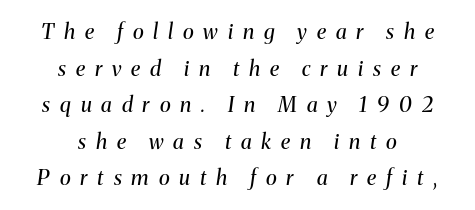
A typesetter would mark this as italic. The letters are spread apart with noticeably loose tracking. A light-to-regular cut is what we see here. Line starts and ends both wander, symmetrically.
